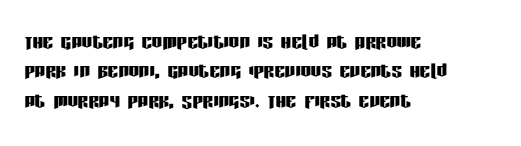
The rag falls on the right side of this text block. The vertical gap from one line to the next is small. Observe the ordinary spacing: letters are neighbours, not strangers. No word sits above an underline. Upright lettering throughout.
